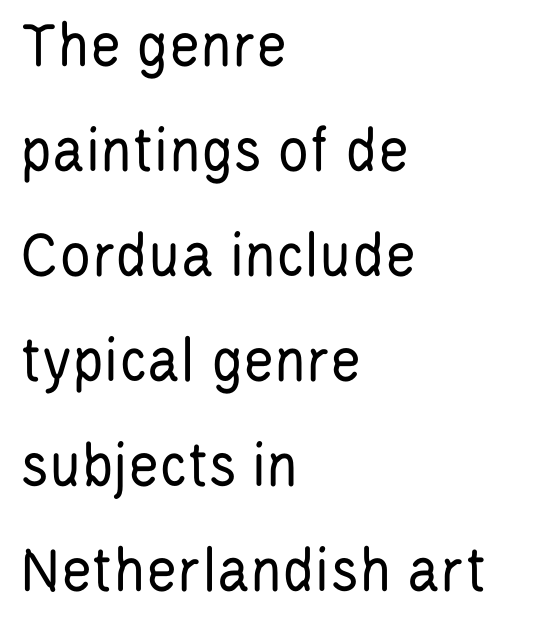
{"serif": "no", "italic": "no", "bold": "no", "weight": "regular", "width": "condensed", "stroke_contrast": "low", "x_height": "large", "monospaced": "no", "underline": "no", "align": "left", "line_spacing": "normal", "line_spacing_ratio": 1.59, "letter_spacing": "normal", "letter_spacing_em": 0.0, "glyph_px": 66}
